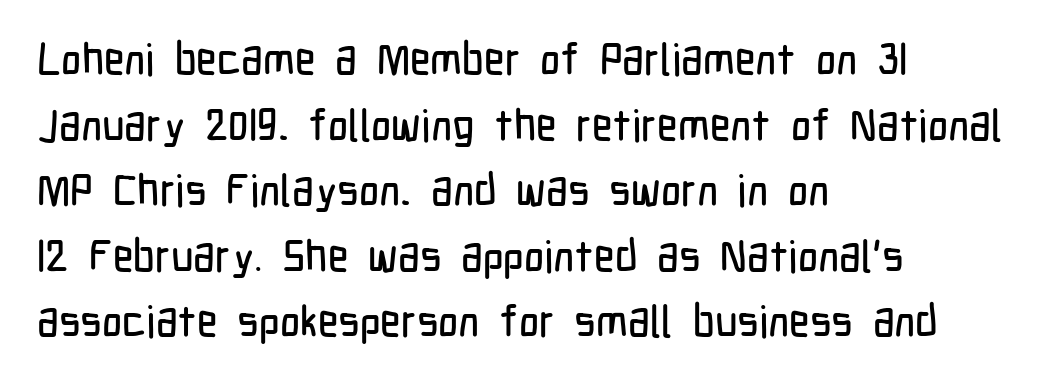
Q: Is the text italic (slanted)? A: No, it is upright.
Q: Is the typeface a serif or a sans-serif typeface? A: Sans-serif.
Q: Is the text underlined? A: No.
Q: How is the paragraph aligned? A: Left-aligned.
Q: Is the spacing between letters normal or unusually wide? A: Normal.
Q: Is the spacing between lines tight, normal or loose? A: Normal.
Q: Width (condensed, normal, or wide)? A: Condensed.
Q: Stroke contrast? A: Low.
Q: x-height? A: Medium.
Q: Monospaced? A: No.
